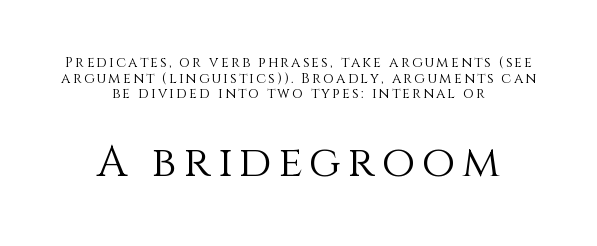
Q: Is the text bold? A: No.
Q: Is the text italic (slanted)? A: No, it is upright.
Q: Is the text underlined? A: No.
Q: How is the paragraph aligned? A: Centered.
Q: Is the spacing between lines tight, normal or loose? A: Tight.
Q: Which block of text is set in a larger size, the first (top) or the second (bottom)? A: The second (bottom) one.
Q: Width (condensed, normal, or wide)? A: Normal.
Q: Stroke contrast? A: Medium.
Q: x-height? A: Large.
Q: Monospaced? A: No.
